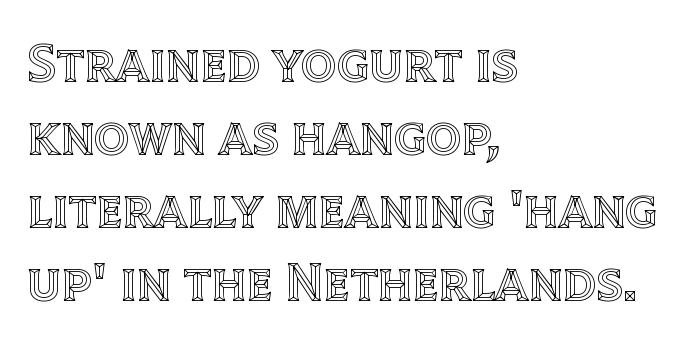
If you drew a line through each stem, it would be perfectly vertical. Casual observation: everything's shoved over to the left. Varying glyph widths throughout — classic text-font behaviour. Check the space under the baseline: it is left empty. The tracking reads as untouched default to a designer's eye.
